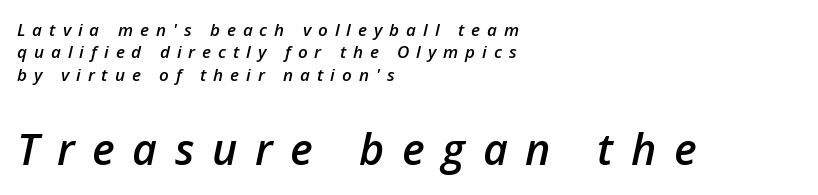
{"italic": "yes", "lean": "right", "slant_degrees": 12, "bold": "semi", "weight": "semibold", "width": "normal", "stroke_contrast": "low", "x_height": "medium", "monospaced": "no", "underline": "no", "align": "left", "line_spacing": "normal", "line_spacing_ratio": 1.32, "letter_spacing": "wide", "letter_spacing_em": 0.41, "larger_block": "second", "size_ratio": 2.53, "glyph_px": 43}
